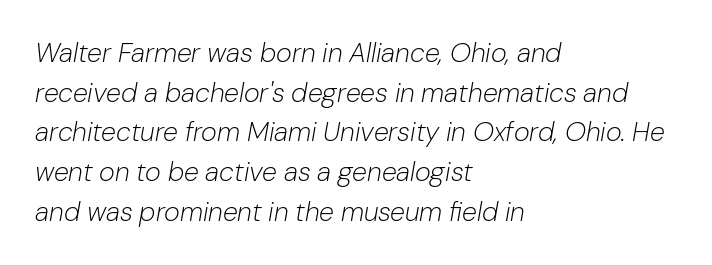
The image shows 27 px text type, italic (leaning right); set left-aligned, normal line spacing (1.47x), normal letter spacing, not underlined.
